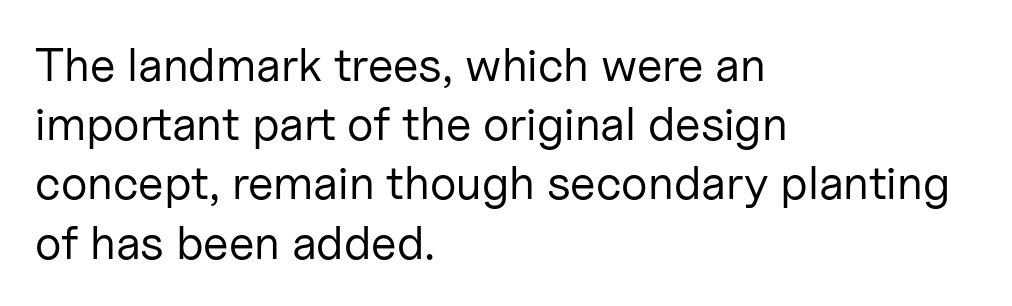
The image shows 47 px regular-weight sans-serif type, upright; set left-aligned, normal line spacing (1.26x), normal letter spacing, not underlined; low stroke contrast and a medium x-height.
